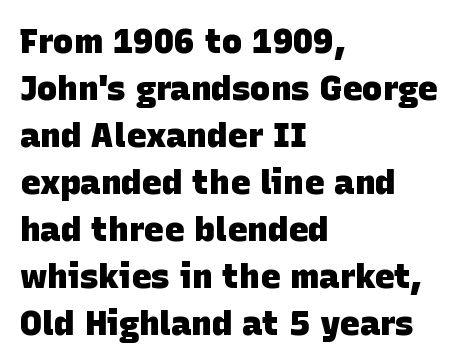
The image shows 34 px heavy sans-serif type; set left-aligned, normal line spacing (1.38x), normal letter spacing, not underlined; low stroke contrast and a large x-height.
